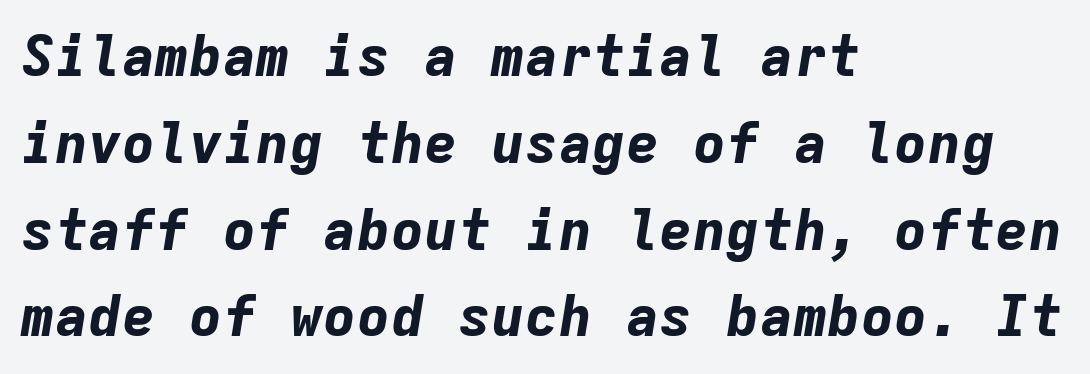
{"italic": "yes", "lean": "right", "slant_degrees": 9, "bold": "yes", "weight": "bold", "width": "normal", "stroke_contrast": "low", "x_height": "medium", "monospaced": "yes", "underline": "no", "align": "left", "line_spacing": "normal", "line_spacing_ratio": 1.55, "letter_spacing": "normal", "letter_spacing_em": 0.0, "glyph_px": 56}
